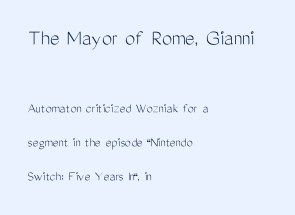
The letters stand straight up with perfectly vertical stems. This block would shrink considerably if given ordinary leading; it's expanded now. The weight would be labelled regular, book, light, or lighter still. Look at the tracking — it's just the regular setting, nothing added. Check under the words: just untouched page.
